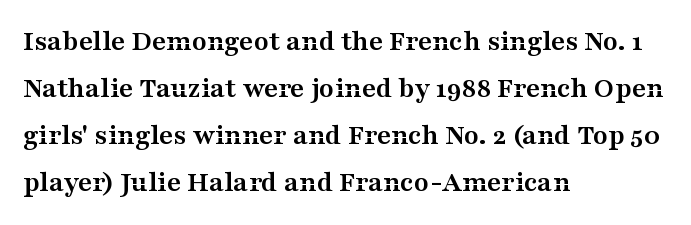
Posture: upright roman. Think of a printed novel: that variable character pitch is what you see here. A typesetter would call this zero additional tracking. I'd describe the lettering as bold — thick and assertive. The space between consecutive lines is moderate. Teacher's note: observe the even left margin — that is flush-left alignment.
